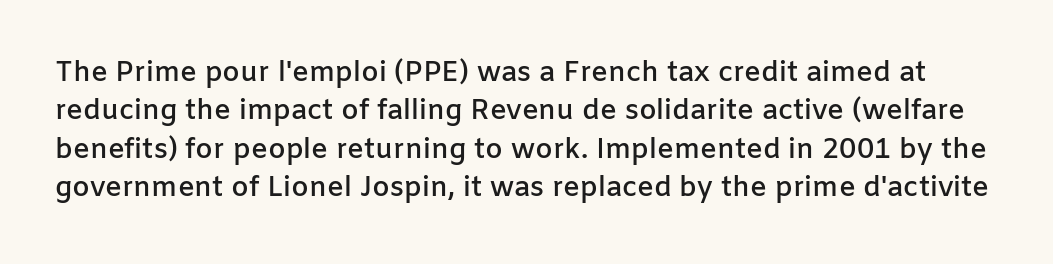
Regarding leading, the lines here are spaced in the standard way. Rule under the text: the space is simply empty. The font family rendered here belongs to the sans-serif group. No extra tracking has been applied to these lines.
